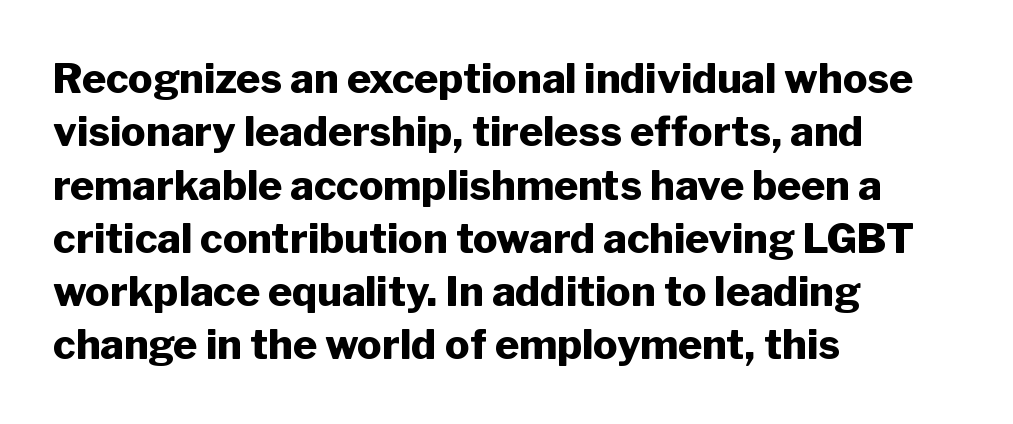
{"serif": "no", "italic": "no", "bold": "yes", "weight": "heavy", "width": "normal", "stroke_contrast": "low", "x_height": "medium", "monospaced": "no", "underline": "no", "align": "left", "line_spacing": "normal", "line_spacing_ratio": 1.3, "letter_spacing": "normal", "letter_spacing_em": 0.0, "glyph_px": 41}
